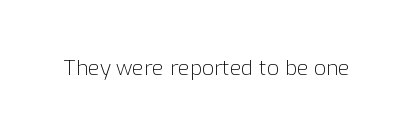
The image shows 21 px text type, upright; set normal letter spacing, not underlined.
